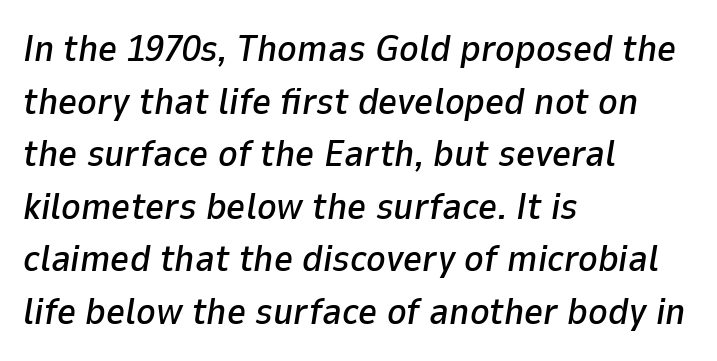
The image shows 37 px text type, italic (leaning right); set left-aligned, normal line spacing (1.42x), normal letter spacing, not underlined; low stroke contrast and a medium x-height.
